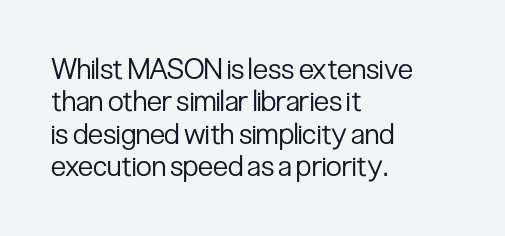
Q: Is the text bold? A: No.
Q: Is the text italic (slanted)? A: No, it is upright.
Q: Is the typeface a serif or a sans-serif typeface? A: Sans-serif.
Q: Is the text underlined? A: No.
Q: How is the paragraph aligned? A: Left-aligned.
Q: Is the spacing between letters normal or unusually wide? A: Normal.
Q: Is the spacing between lines tight, normal or loose? A: Tight.
Q: Width (condensed, normal, or wide)? A: Condensed.
Q: Stroke contrast? A: Low.
Q: x-height? A: Medium.
Q: Monospaced? A: No.
